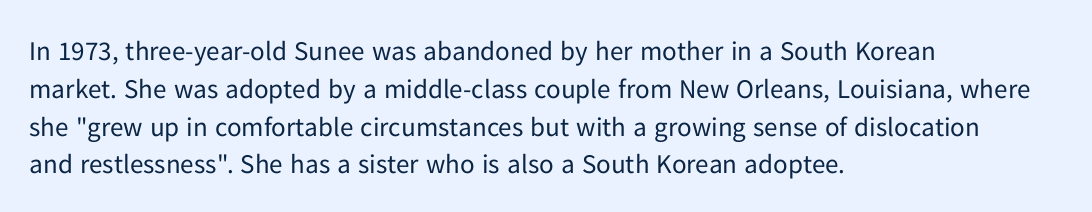
Q: Is the text bold? A: No.
Q: Is the text italic (slanted)? A: No, it is upright.
Q: Is the text underlined? A: No.
Q: How is the paragraph aligned? A: Left-aligned.
Q: Is the spacing between letters normal or unusually wide? A: Normal.
Q: Is the spacing between lines tight, normal or loose? A: Normal.
